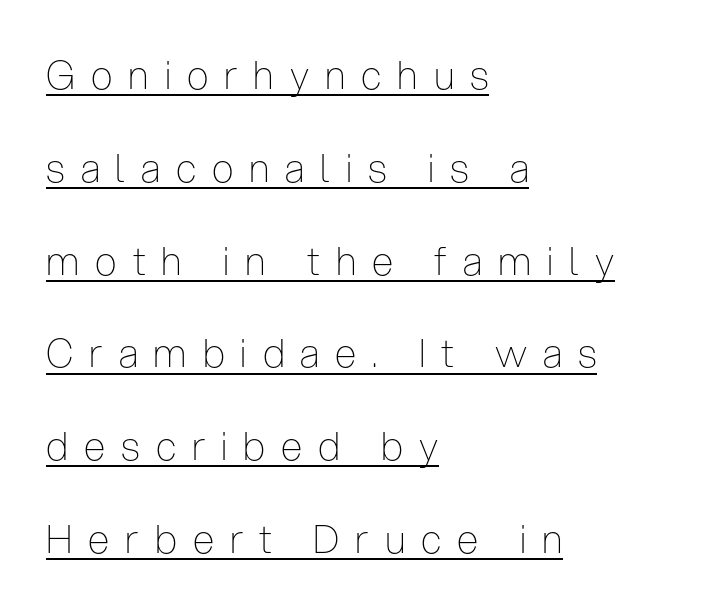
Q: Is the text bold? A: No.
Q: Is the text italic (slanted)? A: No, it is upright.
Q: Is the typeface a serif or a sans-serif typeface? A: Sans-serif.
Q: Is the text underlined? A: Yes.
Q: How is the paragraph aligned? A: Left-aligned.
Q: Is the spacing between letters normal or unusually wide? A: Unusually wide.
Q: Is the spacing between lines tight, normal or loose? A: Loose.
Q: Width (condensed, normal, or wide)? A: Condensed.
Q: Stroke contrast? A: Low.
Q: x-height? A: Medium.
Q: Monospaced? A: No.
